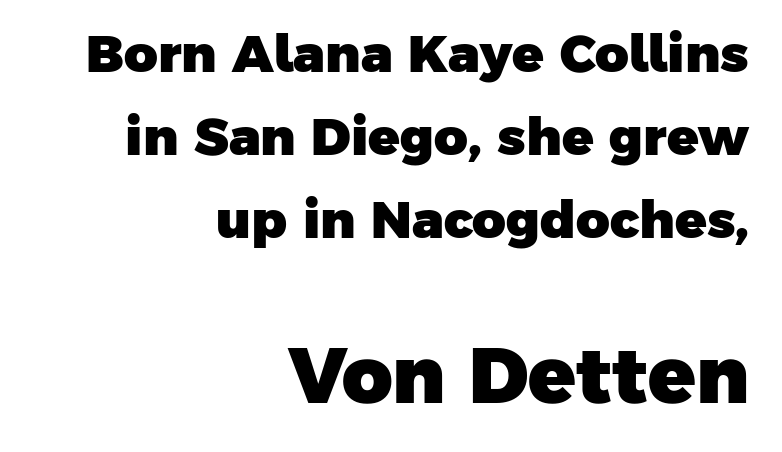
The image shows 78 px heavy sans-serif type; set right-aligned, normal line spacing (1.6x), normal letter spacing, not underlined; the second (bottom) block is 1.5x larger; low stroke contrast and a medium x-height.
